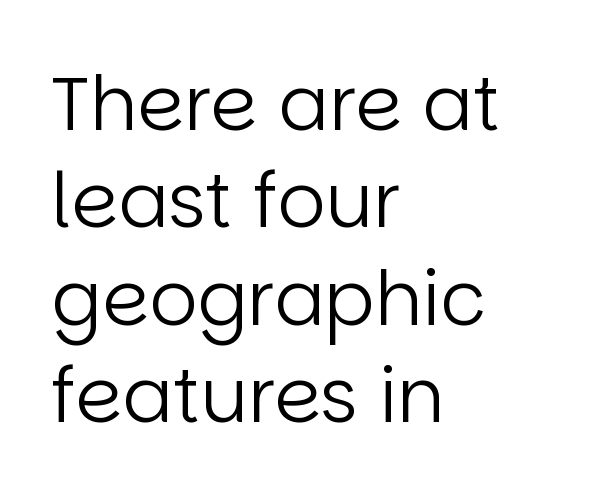
The rendering uses a moderate line-height, typical for paragraphs. Check under the words: just untouched page. Serifs: no, the terminals of the letterforms are clean. The lines in this sample share a left origin and differ only in where they stop. Do the letters lean? They stand straight.
